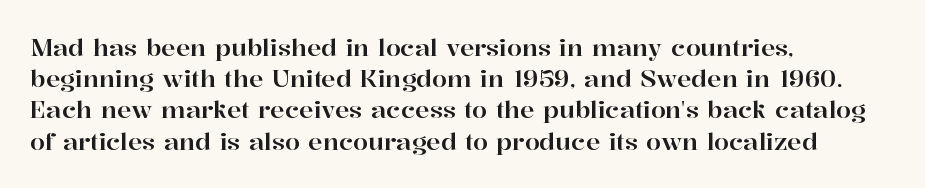
Does the copy run flush right? No — it runs flush left. The font's upright variant was chosen for this text. Descender tails drop into unmarked territory. Reading down the column, the eye jumps a familiar distance to each next line.
